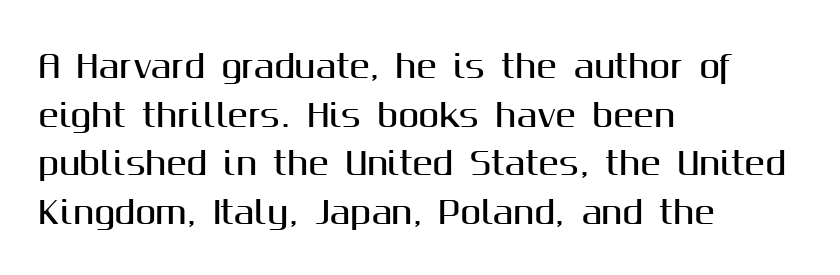
Unlike a traditional serif, this face leaves its strokes unadorned. Caption: multi-line text, flush left, ragged right. Spacing verdict: proportional, widths tailored to each character. This is roman type, the default non-slanted kind. Nothing unusual about the tracking: characters are spaced as the font intends. Check the space under the baseline: it is left empty.
